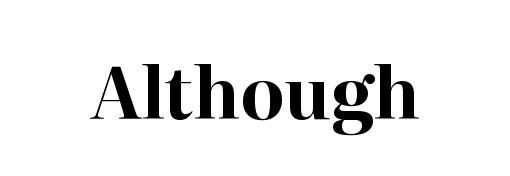
Q: Is the text bold? A: Yes.
Q: Is the text italic (slanted)? A: No, it is upright.
Q: Is the typeface a serif or a sans-serif typeface? A: Serif.
Q: Is the text underlined? A: No.
Q: Is the spacing between letters normal or unusually wide? A: Normal.
Q: Width (condensed, normal, or wide)? A: Normal.
Q: Stroke contrast? A: High.
Q: x-height? A: Medium.
Q: Monospaced? A: No.
